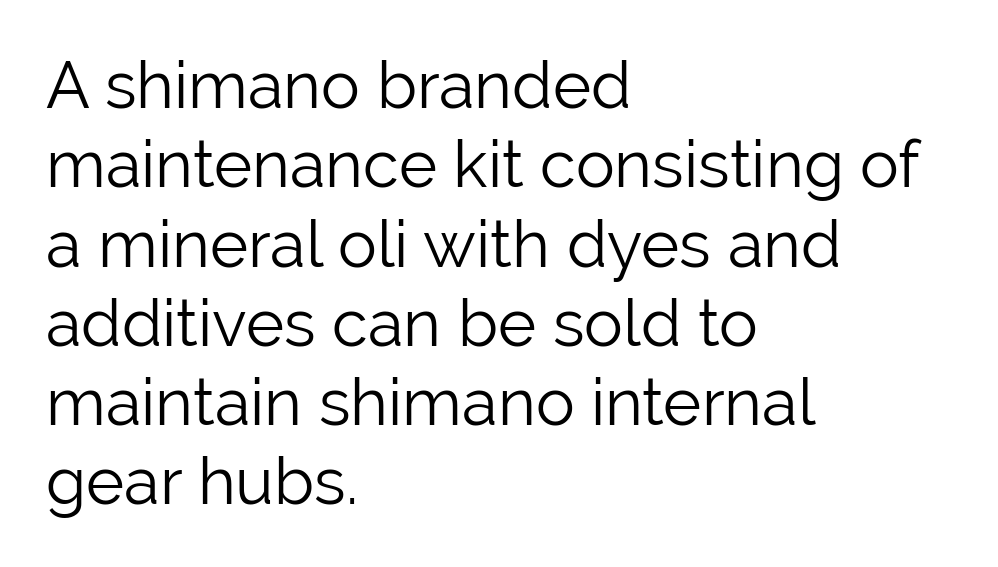
The image shows 65 px light sans-serif type, upright; set left-aligned, line spacing 1.22x, normal letter spacing, not underlined; low stroke contrast and a medium x-height.
